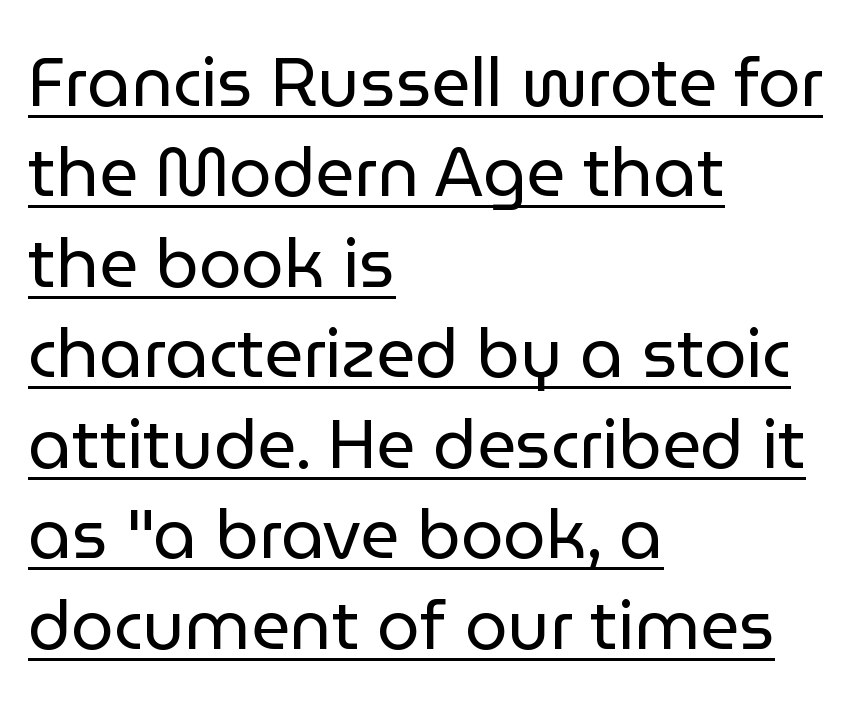
This is underlined copy, the kind a proofreader might mark for attention. Nobody touched the tracking dial on this one. Here the designer chose a conventional face with non-uniform glyph widths. The compositor pushed each line to the left boundary.
